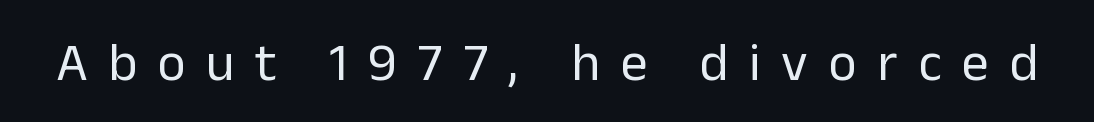
{"serif": "no", "italic": "no", "bold": "no", "weight": "regular", "width": "normal", "stroke_contrast": "low", "x_height": "medium", "monospaced": "no", "underline": "no", "letter_spacing": "wide", "letter_spacing_em": 0.38, "glyph_px": 54}
